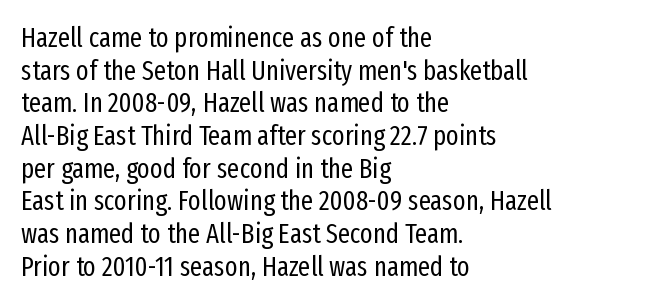
What stands out about the letter spacing? Nothing — it is the standard amount. This is not heavy type; no bold has been used. Just letters on the line, the space beneath them empty. Notice how the stems are strictly vertical — no italics here. This rendering uses left alignment, leaving the right contour irregular.
